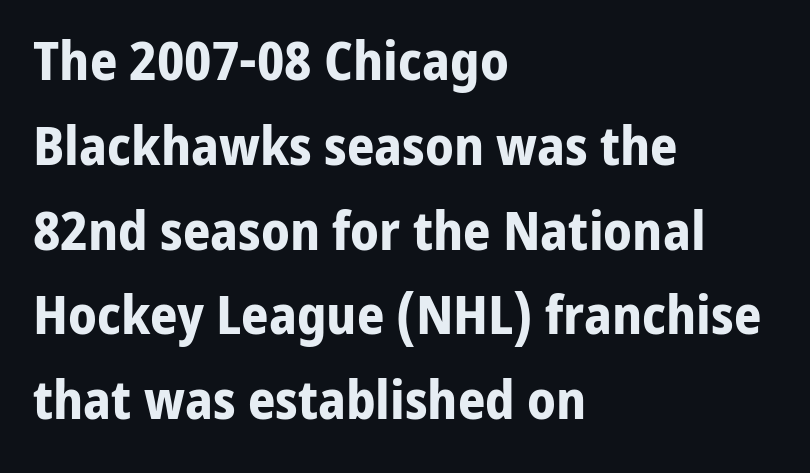
{"serif": "no", "italic": "no", "bold": "yes", "weight": "bold", "width": "normal", "stroke_contrast": "low", "x_height": "medium", "monospaced": "no", "underline": "no", "align": "left", "line_spacing": "normal", "line_spacing_ratio": 1.57, "letter_spacing": "normal", "letter_spacing_em": 0.0, "glyph_px": 54}
